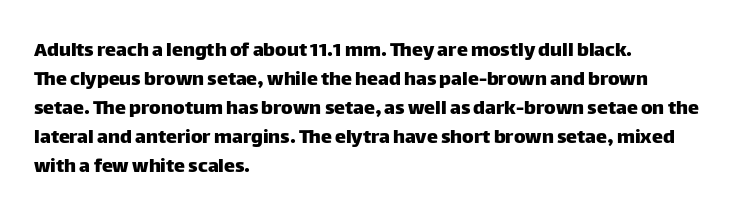
Q: Is the text italic (slanted)? A: No, it is upright.
Q: Is the text underlined? A: No.
Q: How is the paragraph aligned? A: Left-aligned.
Q: Is the spacing between letters normal or unusually wide? A: Normal.
Q: Is the spacing between lines tight, normal or loose? A: Normal.
